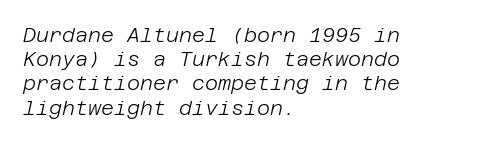
Q: Is the text bold? A: No.
Q: Is the text italic (slanted)? A: Yes, it leans right by about 12 degrees.
Q: Is the text underlined? A: No.
Q: How is the paragraph aligned? A: Left-aligned.
Q: Is the spacing between letters normal or unusually wide? A: Normal.
